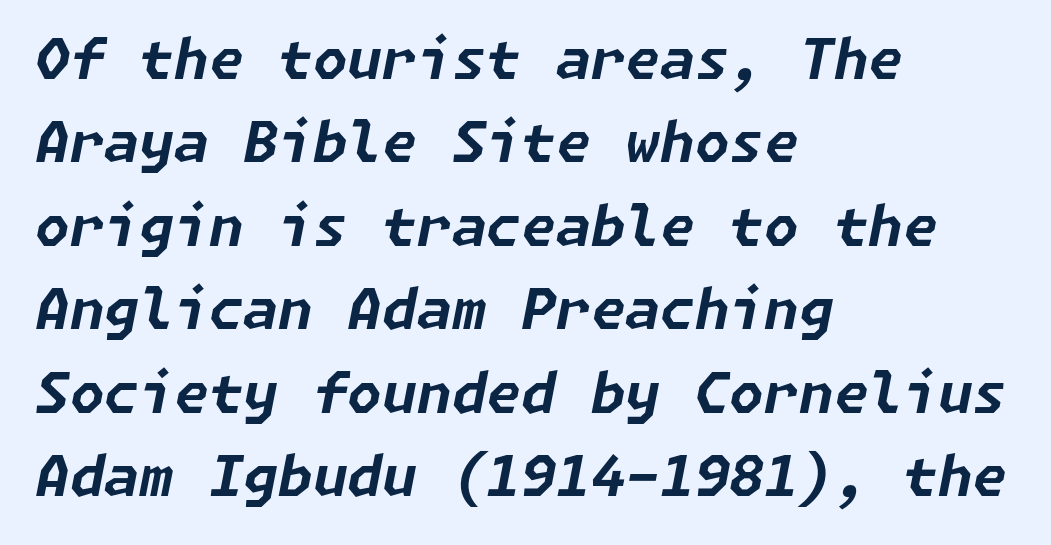
Q: Is the text bold? A: Yes.
Q: Is the text italic (slanted)? A: Yes, it leans right by about 11 degrees.
Q: Is the text underlined? A: No.
Q: How is the paragraph aligned? A: Left-aligned.
Q: Is the spacing between letters normal or unusually wide? A: Normal.
Q: Is the spacing between lines tight, normal or loose? A: Normal.
Q: Width (condensed, normal, or wide)? A: Normal.
Q: Stroke contrast? A: Low.
Q: x-height? A: Medium.
